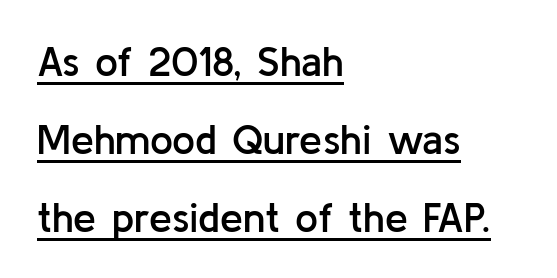
Style check: upright. A typesetter would call this zero additional tracking. Where is the straight margin? On the left. Look at the stroke-to-counter ratio: somewhat heavy, a semibold.
